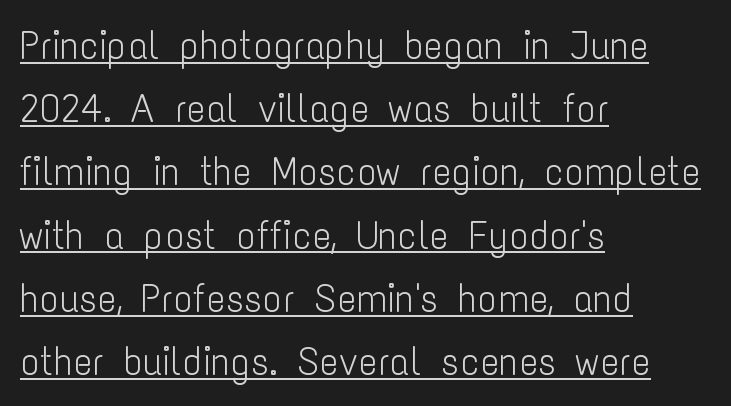
Q: Is the text bold? A: No.
Q: Is the text italic (slanted)? A: No, it is upright.
Q: Is the typeface a serif or a sans-serif typeface? A: Sans-serif.
Q: Is the text underlined? A: Yes.
Q: How is the paragraph aligned? A: Left-aligned.
Q: Is the spacing between letters normal or unusually wide? A: Normal.
Q: Is the spacing between lines tight, normal or loose? A: Normal.
Q: Width (condensed, normal, or wide)? A: Condensed.
Q: Stroke contrast? A: Low.
Q: x-height? A: Medium.
Q: Monospaced? A: No.
